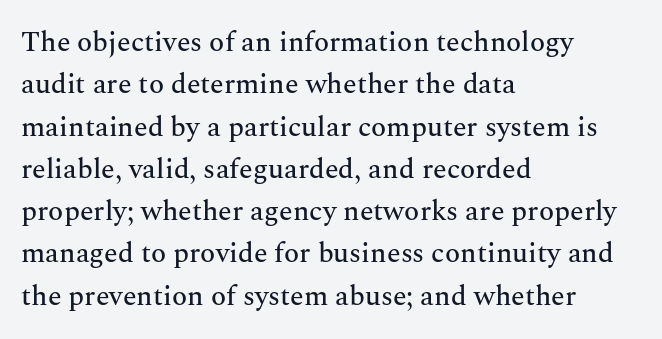
A typesetter would mark this as roman, not italic. Varying glyph widths throughout — classic text-font behaviour. Inter-character spacing is left at the font's built-in metrics. The typeface chosen for these lines features serifs. The foot of each line stays bare and open. One glance says typical: line gaps are just what's usual.
